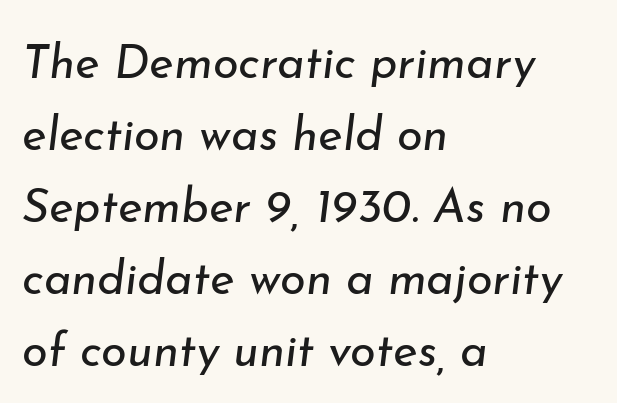
Is this a heavy cut? Hardly; it is regular or lighter. Note the varied advance widths — an 'i' is clearly narrower than an 'm'. The specimen reads as italic at a glance. Leading: standard. The passage is arranged the way most books set body copy — flush left. No extra tracking has been applied to these lines.
